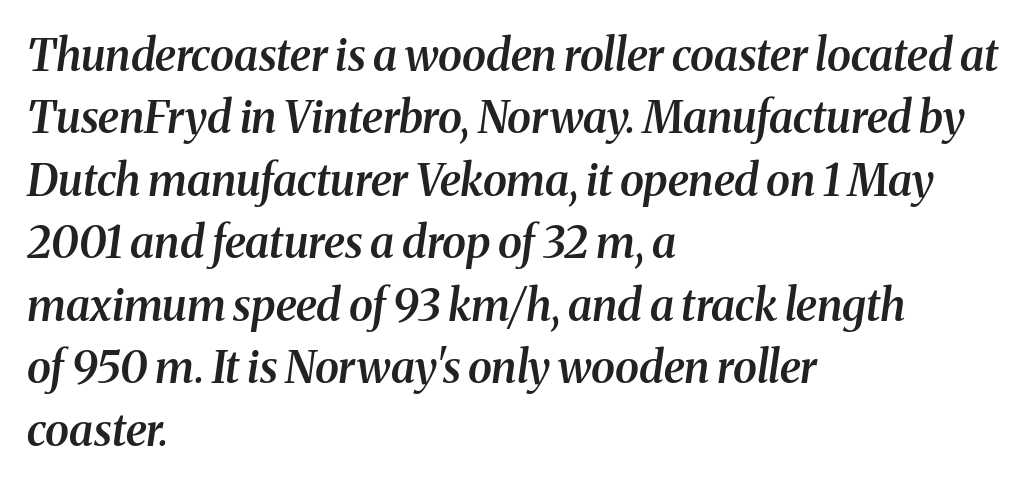
{"serif": "yes", "italic": "yes", "lean": "right", "slant_degrees": 8, "bold": "semi", "weight": "semibold", "width": "normal", "stroke_contrast": "medium", "x_height": "medium", "monospaced": "no", "underline": "no", "align": "left", "line_spacing": "normal", "line_spacing_ratio": 1.42, "letter_spacing": "normal", "letter_spacing_em": 0.0, "glyph_px": 44}
